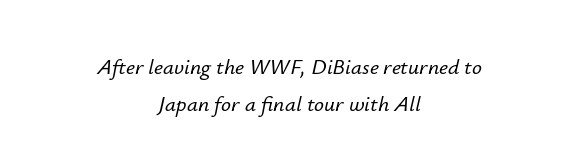
The image shows 22 px text type, italic (leaning right); set centered, normal line spacing (1.66x), normal letter spacing, not underlined.
